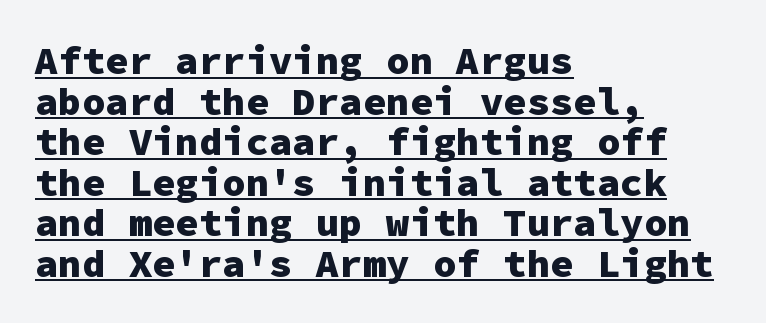
The image shows 39 px heavy sans-serif type, upright, monospaced; set left-aligned, tight line spacing (1.04x), normal letter spacing, underlined; low stroke contrast and a medium x-height.
